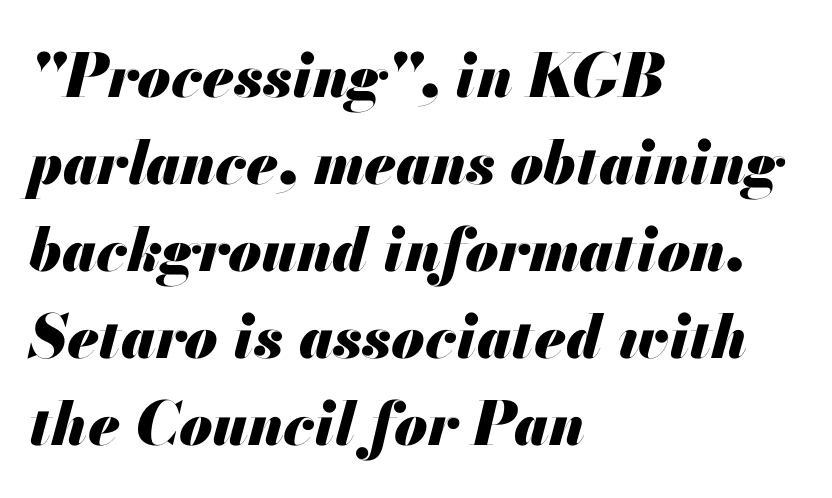
The image shows 60 px heavy type, italic (leaning right); set left-aligned, normal line spacing (1.45x), normal letter spacing, not underlined; medium stroke contrast and a small x-height.
